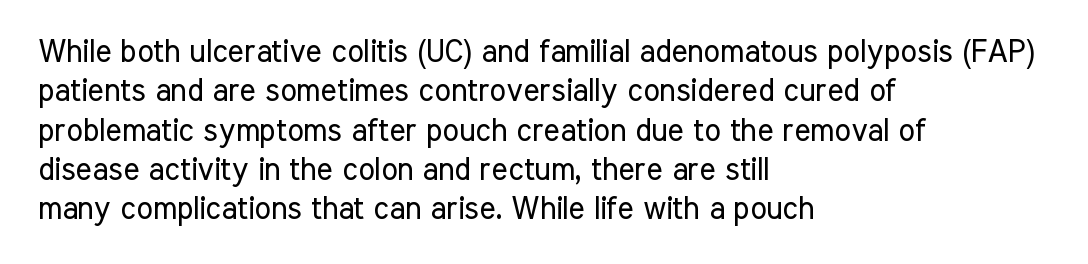
The image shows 31 px regular-weight, condensed sans-serif type, upright; set left-aligned, normal line spacing (1.27x), normal letter spacing, not underlined; low stroke contrast and a medium x-height.
